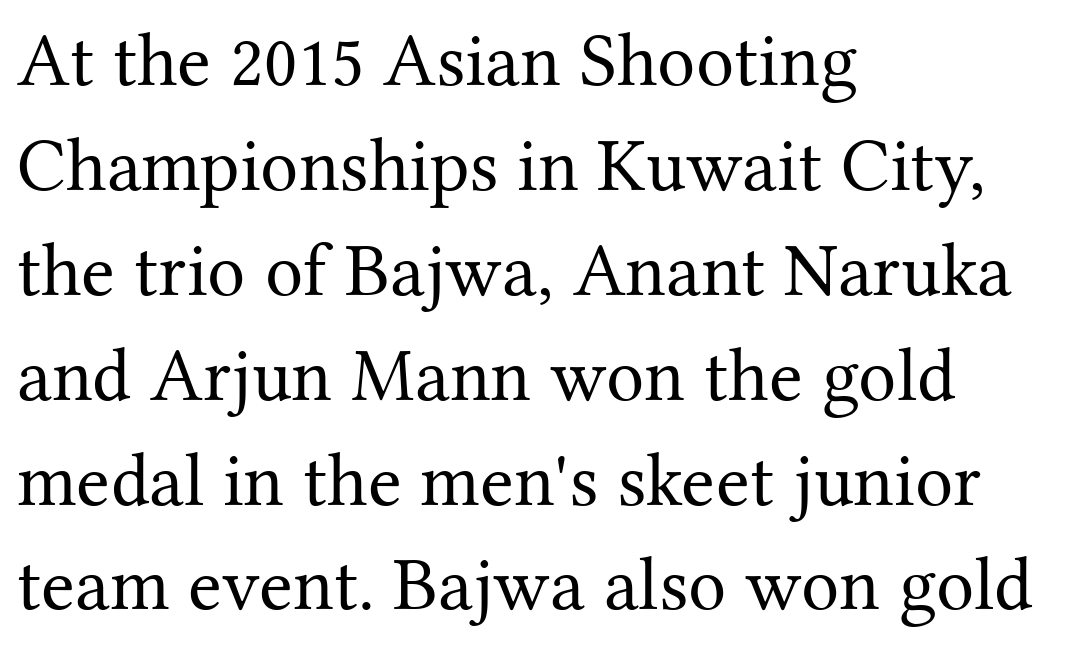
{"serif": "yes", "italic": "no", "bold": "no", "weight": "regular", "width": "normal", "stroke_contrast": "medium", "x_height": "medium", "monospaced": "no", "underline": "no", "align": "left", "line_spacing": "normal", "line_spacing_ratio": 1.38, "letter_spacing": "normal", "letter_spacing_em": 0.0, "glyph_px": 76}
